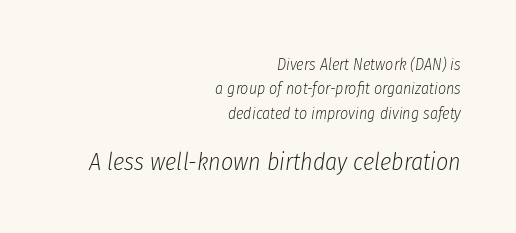
{"italic": "yes", "lean": "right", "slant_degrees": 8, "bold": "no", "underline": "no", "align": "right", "line_spacing": "normal", "line_spacing_ratio": 1.52, "letter_spacing": "normal", "letter_spacing_em": 0.0, "larger_block": "second", "size_ratio": 1.5, "glyph_px": 24}
